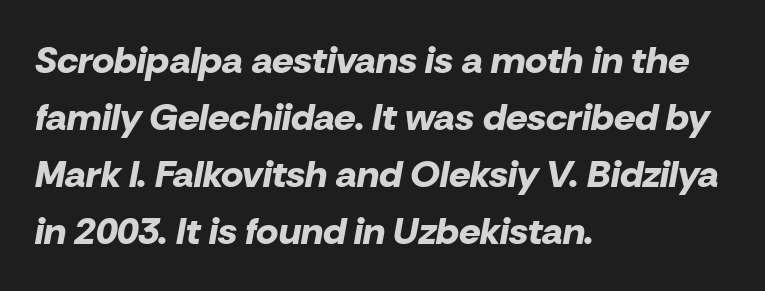
{"italic": "yes", "lean": "right", "slant_degrees": 10, "bold": "yes", "weight": "bold", "width": "normal", "stroke_contrast": "low", "x_height": "medium", "monospaced": "no", "underline": "no", "align": "left", "line_spacing": "normal", "line_spacing_ratio": 1.5, "letter_spacing": "normal", "letter_spacing_em": 0.0, "glyph_px": 38}
